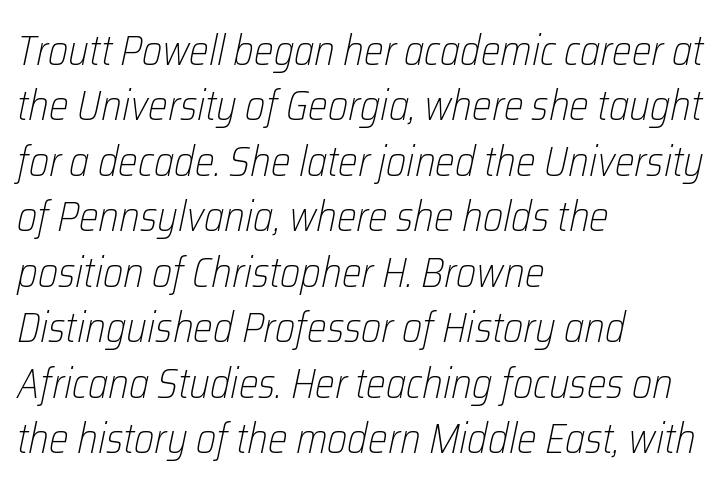
The image shows 42 px light, condensed type, italic (leaning right); set left-aligned, normal line spacing (1.32x), normal letter spacing, not underlined; low stroke contrast and a medium x-height.
